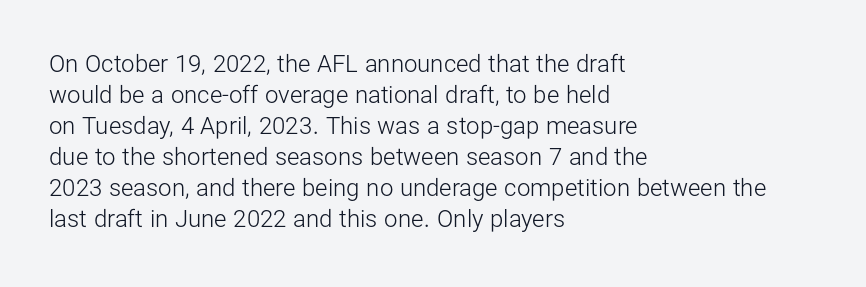
{"italic": "no", "bold": "no", "underline": "no", "align": "left", "line_spacing": "normal", "line_spacing_ratio": 1.29, "letter_spacing": "normal", "letter_spacing_em": 0.0, "glyph_px": 24}
